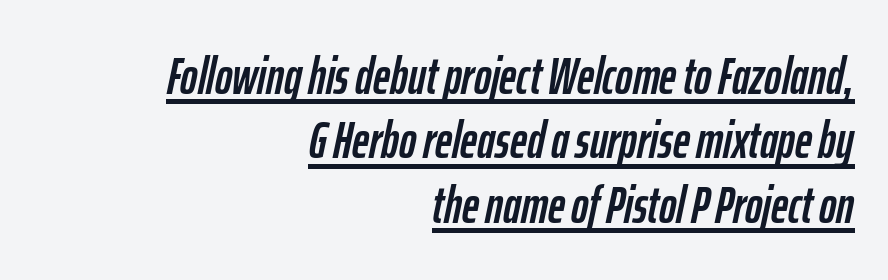
Tracking value appears to be zero — textbook default spacing. The text block is weighted toward the right margin, trailing off unevenly leftward. Is this a fixed-width face? No — the glyphs have proportional, varying widths. The specimen includes a rule beneath the text block's lines. The passage shown leans; its letterforms are oblique.
